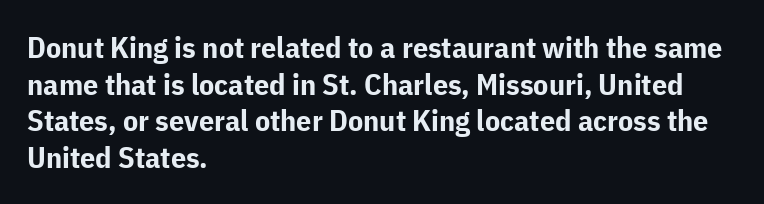
Varying glyph widths throughout — classic text-font behaviour. A classic flush-left, rag-right setting is used for this passage. You could call the tracking neutral — neither tight nor loose. The passage shown is not underscored anywhere.
